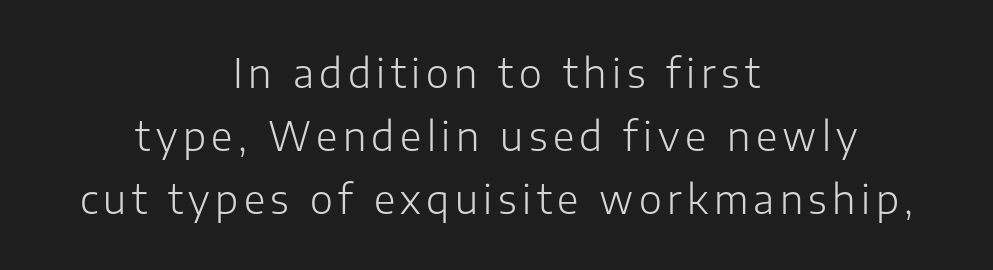
The image shows 39 px light sans-serif type, upright; set centered, normal line spacing (1.61x), not underlined; low stroke contrast and a medium x-height.
